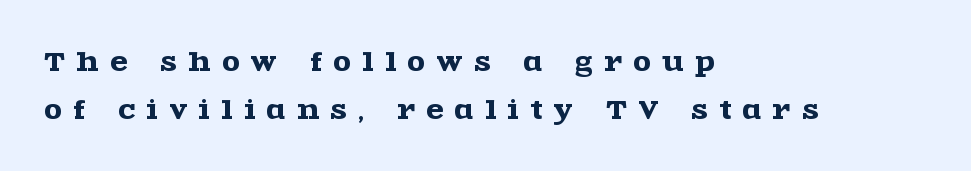
The image shows 25 px text type, upright; set left-aligned, loose line spacing (1.93x), unusually wide letter spacing (+0.47 em), not underlined.
